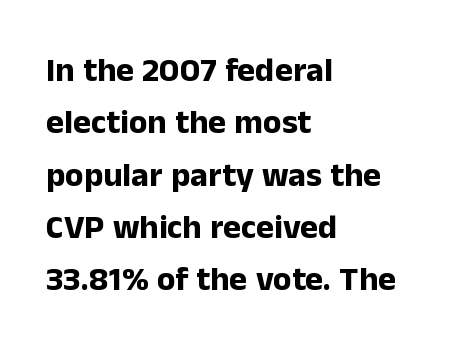
Q: Is the text bold? A: Yes.
Q: Is the text italic (slanted)? A: No, it is upright.
Q: Is the typeface a serif or a sans-serif typeface? A: Sans-serif.
Q: Is the text underlined? A: No.
Q: How is the paragraph aligned? A: Left-aligned.
Q: Is the spacing between letters normal or unusually wide? A: Normal.
Q: Is the spacing between lines tight, normal or loose? A: Normal.
Q: Width (condensed, normal, or wide)? A: Normal.
Q: Stroke contrast? A: Low.
Q: x-height? A: Medium.
Q: Monospaced? A: No.
